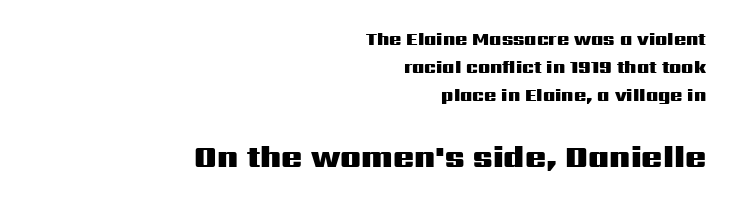
{"serif": "no", "italic": "no", "bold": "yes", "weight": "heavy", "width": "wide", "stroke_contrast": "medium", "x_height": "medium", "monospaced": "no", "underline": "no", "align": "right", "line_spacing": "normal", "line_spacing_ratio": 1.55, "letter_spacing": "normal", "letter_spacing_em": 0.0, "larger_block": "second", "size_ratio": 1.72, "glyph_px": 31}
